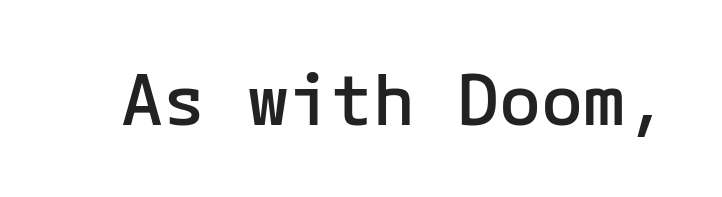
{"serif": "no", "italic": "no", "bold": "semi", "weight": "semibold", "width": "normal", "stroke_contrast": "low", "x_height": "medium", "underline": "no", "letter_spacing": "normal", "letter_spacing_em": 0.0, "glyph_px": 70}
